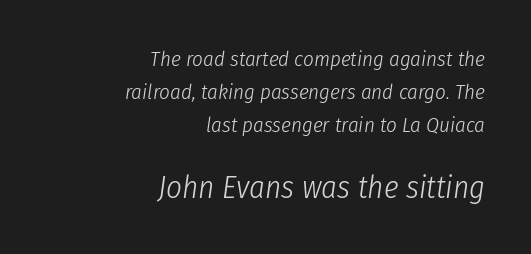
Q: Is the text bold? A: No.
Q: Is the text italic (slanted)? A: Yes, it leans right by about 8 degrees.
Q: Is the text underlined? A: No.
Q: How is the paragraph aligned? A: Right-aligned.
Q: Is the spacing between letters normal or unusually wide? A: Normal.
Q: Is the spacing between lines tight, normal or loose? A: Normal.
Q: Which block of text is set in a larger size, the first (top) or the second (bottom)? A: The second (bottom) one.
Q: Width (condensed, normal, or wide)? A: Condensed.
Q: Stroke contrast? A: Low.
Q: x-height? A: Medium.
Q: Monospaced? A: No.
